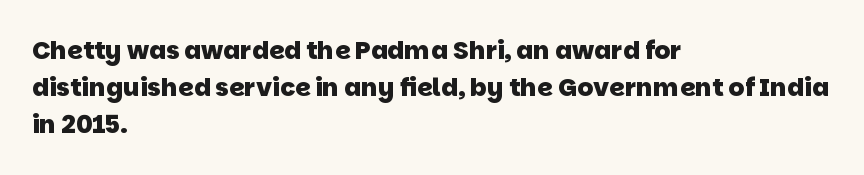
The image shows 25 px bold type; set left-aligned, normal line spacing (1.49x), normal letter spacing, not underlined.
